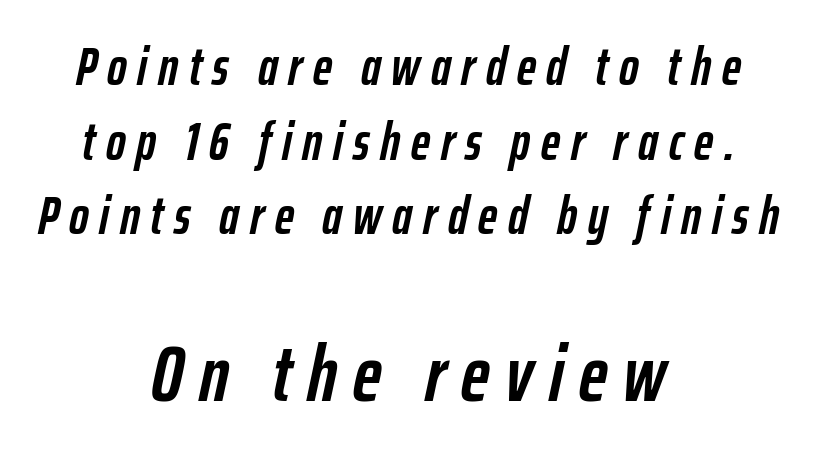
The image shows 79 px semibold, condensed type, italic (leaning right); set centered, normal line spacing (1.41x), unusually wide letter spacing (+0.2 em), not underlined; the second (bottom) block is 1.49x larger; low stroke contrast and a medium x-height.
